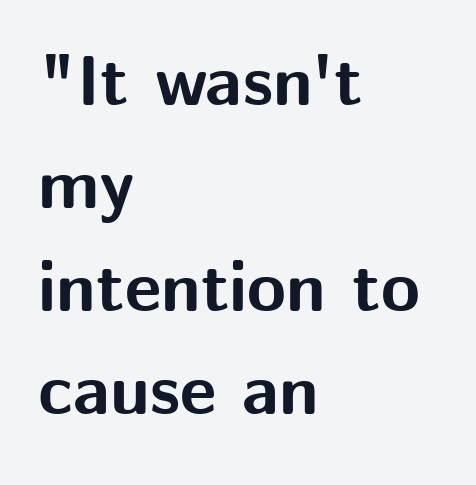
Typesetter's note: full bold, strokes at maximum text heaviness. Does the leading feel generous? No, just average. A typesetter would call this proportional, since set widths differ per character. If you drew a ruler down the left edge, every line would touch it. Descenders hang freely into open space.
